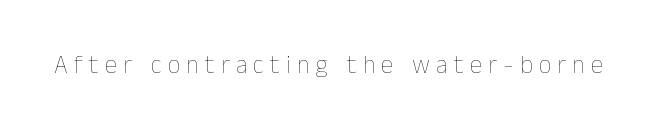
{"italic": "no", "bold": "no", "underline": "no", "letter_spacing": "wide", "letter_spacing_em": 0.24, "glyph_px": 25}
